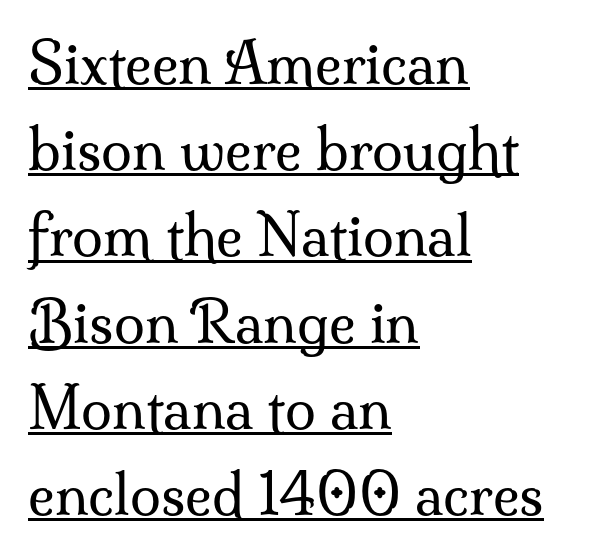
{"serif": "yes", "italic": "no", "bold": "no", "weight": "regular", "width": "normal", "stroke_contrast": "medium", "x_height": "small", "monospaced": "no", "underline": "yes", "align": "left", "line_spacing": "normal", "line_spacing_ratio": 1.54, "letter_spacing": "normal", "letter_spacing_em": 0.0, "glyph_px": 56}
